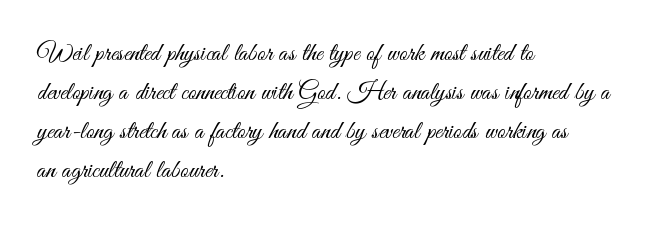
Each new line begins a customary step beneath the previous one. Students, note that the glyphs here touch the page at normal intervals. Letters rest on an invisible, unmarked baseline.
